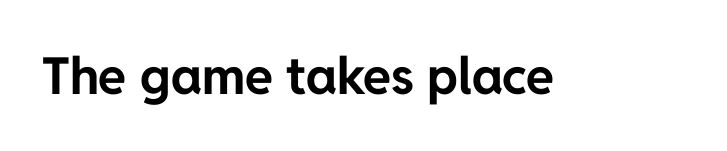
The image shows 51 px bold sans-serif type, upright; set normal letter spacing, not underlined; low stroke contrast and a medium x-height.
